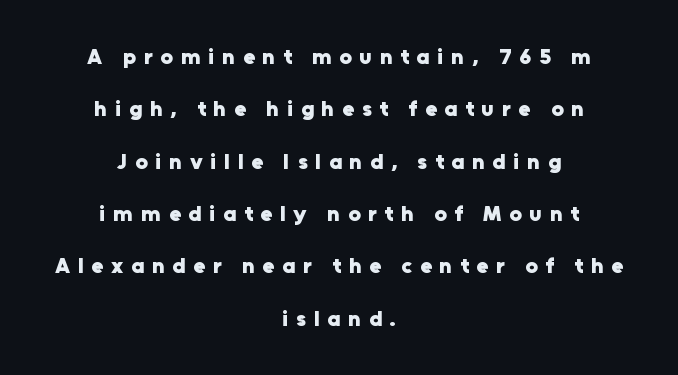
{"italic": "no", "bold": "yes", "underline": "no", "align": "center", "line_spacing": "loose", "line_spacing_ratio": 2.38, "letter_spacing": "wide", "letter_spacing_em": 0.35, "glyph_px": 22}
